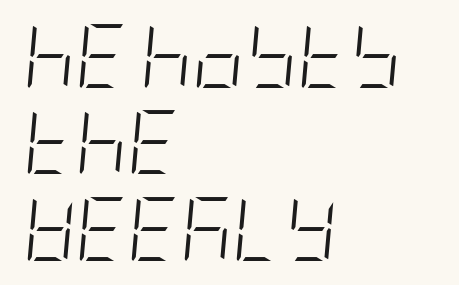
{"italic": "yes", "lean": "right", "slant_degrees": 5, "bold": "no", "weight": "light", "width": "condensed", "stroke_contrast": "low", "x_height": "large", "underline": "no", "align": "left", "line_spacing": "normal", "line_spacing_ratio": 1.35, "letter_spacing": "normal", "letter_spacing_em": 0.0, "glyph_px": 64}
